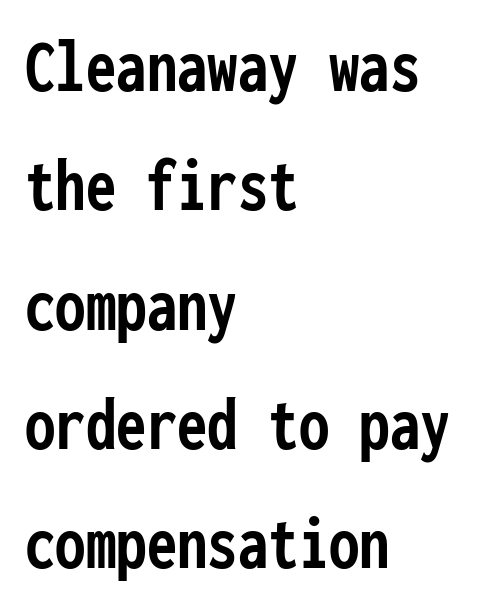
{"serif": "no", "italic": "no", "bold": "yes", "weight": "semibold", "width": "condensed", "stroke_contrast": "low", "x_height": "medium", "monospaced": "yes", "underline": "no", "align": "left", "line_spacing": "normal", "line_spacing_ratio": 1.57, "letter_spacing": "normal", "letter_spacing_em": 0.0, "glyph_px": 76}
